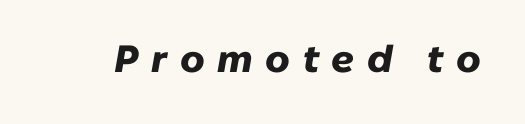
The image shows 38 px heavy type, italic (leaning right); set unusually wide letter spacing (+0.33 em), not underlined; low stroke contrast and a medium x-height.
